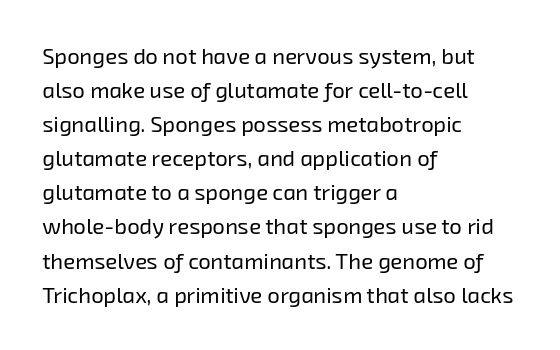
The image shows 22 px text type; set left-aligned, normal line spacing (1.55x), normal letter spacing, not underlined.
